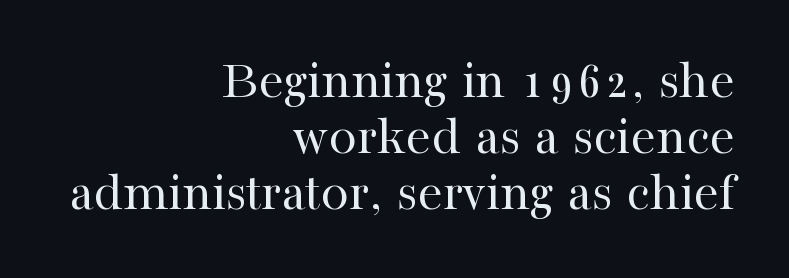
The image shows 57 px regular-weight serif type, upright; set right-aligned, tight line spacing (0.98x), normal letter spacing, not underlined; high stroke contrast and a medium x-height.
